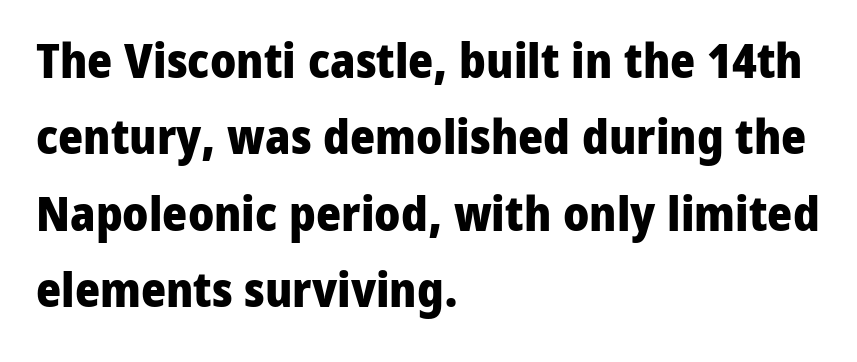
Default kerning and tracking; the words read as compact shapes. Weight: bold. Designer's note — italics off, roman on. The lines sit at an ordinary, default distance from one another. These lines stack with their left ends in a neat column.
